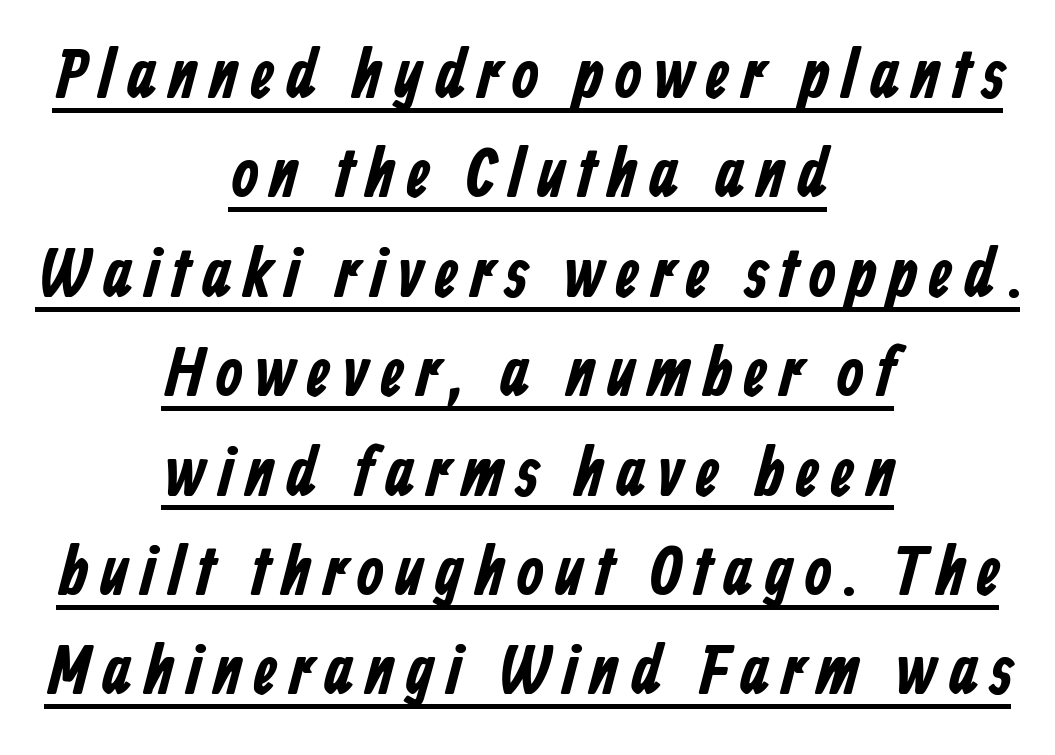
Q: Is the typeface a serif or a sans-serif typeface? A: Sans-serif.
Q: Is the text underlined? A: Yes.
Q: How is the paragraph aligned? A: Centered.
Q: Is the spacing between lines tight, normal or loose? A: Normal.
Q: Width (condensed, normal, or wide)? A: Condensed.
Q: Stroke contrast? A: Low.
Q: x-height? A: Medium.
Q: Monospaced? A: No.
